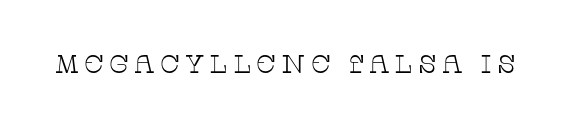
On a weight scale, this lands at 450 or below. The gap between lines stays unmarked. Notice how the stems are strictly vertical — no italics here.
